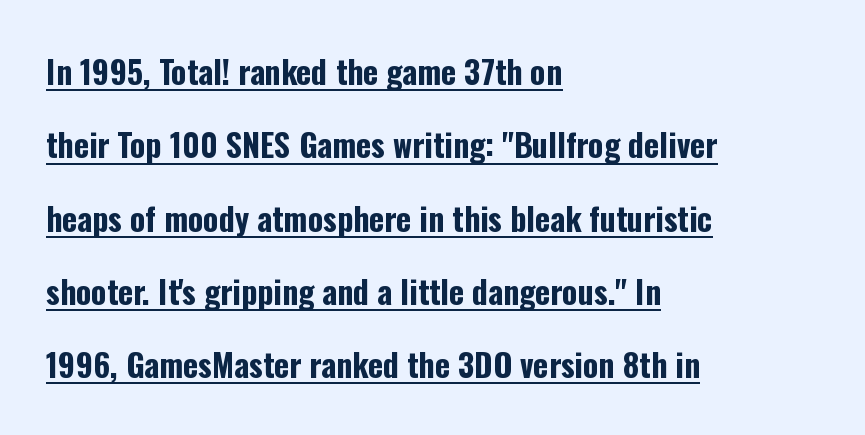
{"serif": "no", "italic": "no", "bold": "yes", "weight": "bold", "width": "condensed", "stroke_contrast": "low", "x_height": "medium", "monospaced": "no", "underline": "yes", "align": "left", "line_spacing": "loose", "line_spacing_ratio": 2.29, "letter_spacing": "normal", "letter_spacing_em": 0.0, "glyph_px": 32}
